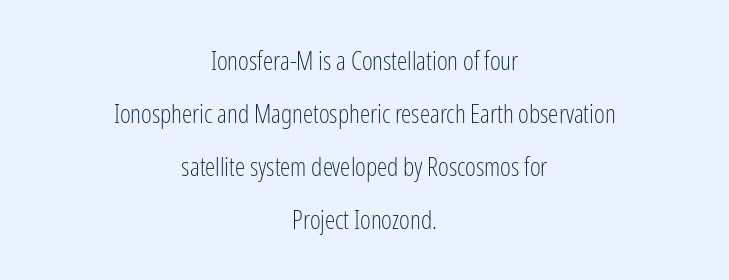
The image shows 26 px text type, upright; set centered, loose line spacing (2.04x), normal letter spacing, not underlined.
